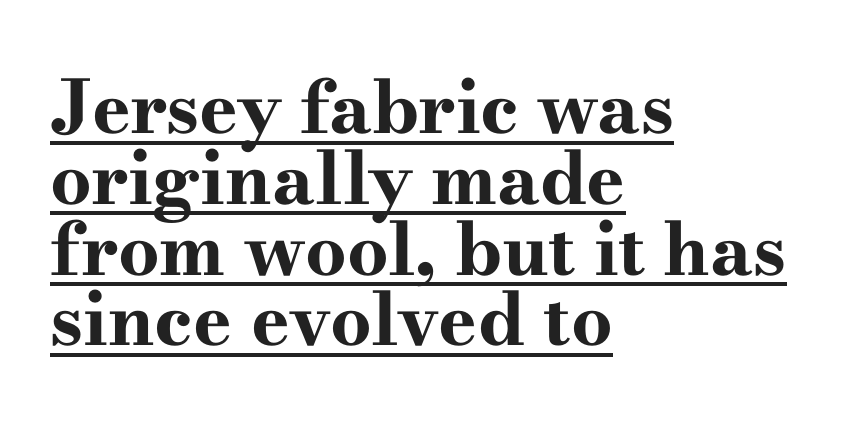
Q: Is the text bold? A: Yes.
Q: Is the text italic (slanted)? A: No, it is upright.
Q: Is the typeface a serif or a sans-serif typeface? A: Serif.
Q: Is the text underlined? A: Yes.
Q: How is the paragraph aligned? A: Left-aligned.
Q: Is the spacing between letters normal or unusually wide? A: Normal.
Q: Is the spacing between lines tight, normal or loose? A: Tight.
Q: Width (condensed, normal, or wide)? A: Wide.
Q: Stroke contrast? A: High.
Q: x-height? A: Small.
Q: Monospaced? A: No.
